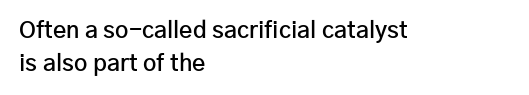
{"italic": "no", "bold": "semi", "underline": "no", "align": "left", "line_spacing": "normal", "line_spacing_ratio": 1.42, "letter_spacing": "normal", "letter_spacing_em": 0.0, "glyph_px": 23}
